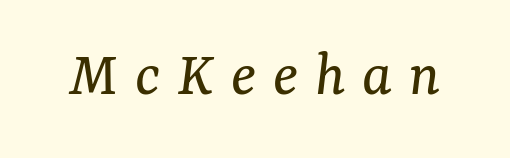
The cut favours lightness, reaching ordinary text weight at its darkest. Letter spacing: wide. Observe the lean: these are italic letterforms. Serifs: yes, visible at the terminals of the letterforms.
